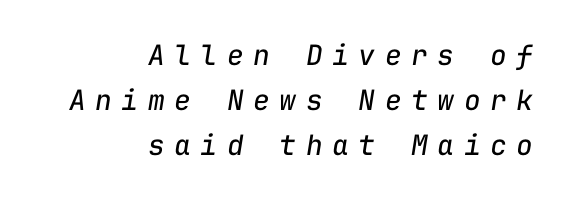
{"italic": "yes", "lean": "right", "slant_degrees": 9, "bold": "no", "weight": "regular", "width": "normal", "stroke_contrast": "low", "x_height": "medium", "monospaced": "yes", "underline": "no", "align": "right", "line_spacing": "normal", "line_spacing_ratio": 1.6, "letter_spacing": "wide", "letter_spacing_em": 0.34, "glyph_px": 28}
